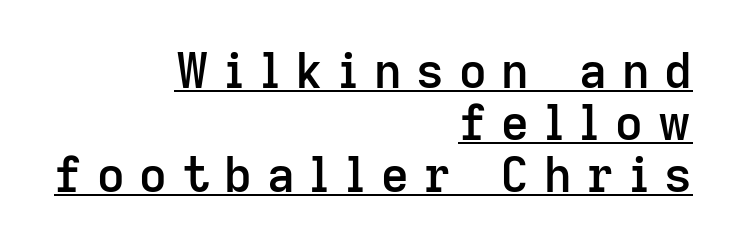
The image shows 48 px semibold sans-serif type, upright; set right-aligned, tight line spacing (1.08x), unusually wide letter spacing (+0.31 em), underlined; low stroke contrast and a medium x-height.
